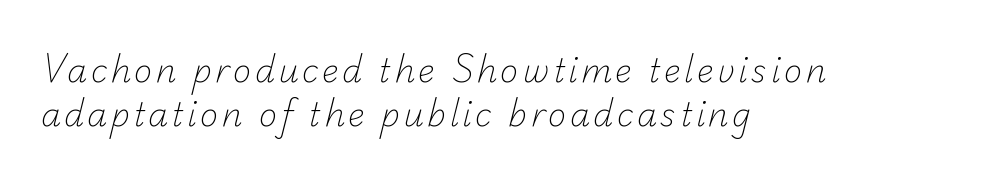
Check under the words: just untouched page. Note the varied advance widths — an 'i' is clearly narrower than an 'm'. The font is comparable to plain body text, perhaps lighter. The space between consecutive lines is moderate. This is sans-serif lettering, the kind often seen on screens and signage. This sample is left-justified, so line endings fall wherever the words run out.
